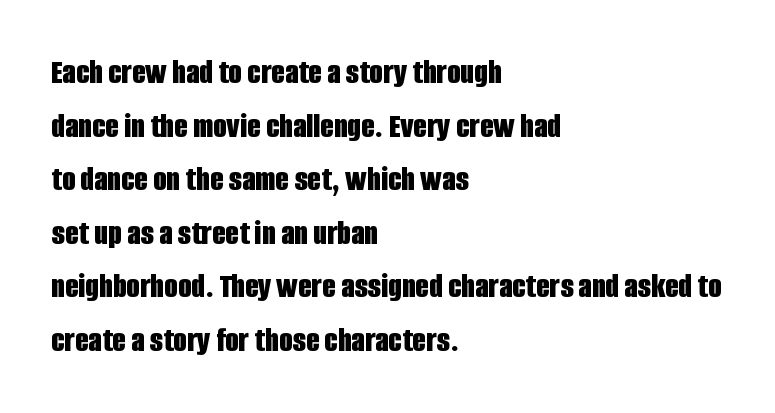
The characters display no serif detailing; their extremities are plain. The lines sit at an ordinary, default distance from one another. Varying glyph widths throughout — classic text-font behaviour. No word sits above an underline. In CSS terms this would be text-align: left. Does extra space separate the letters? No, they use regular spacing.
